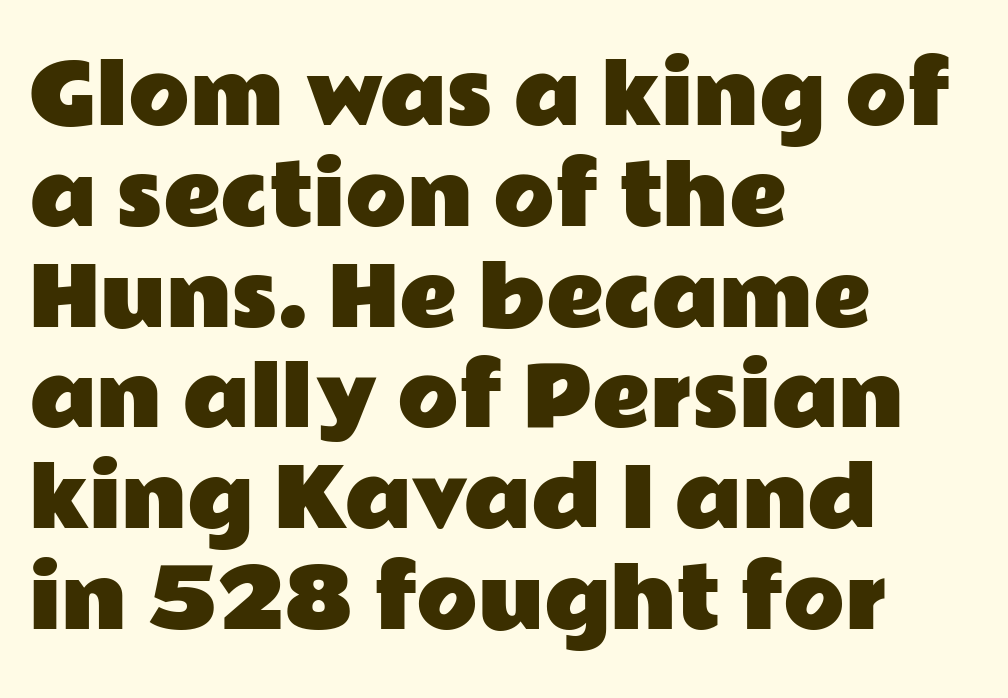
Interline gaps are of average width in this sample. The zone under the glyphs is completely vacant. Line beginnings align vertically; line endings do not. The letters sit at their default tracking, neither squeezed nor spread. You could not count columns in this text — the font is proportionally spaced.
